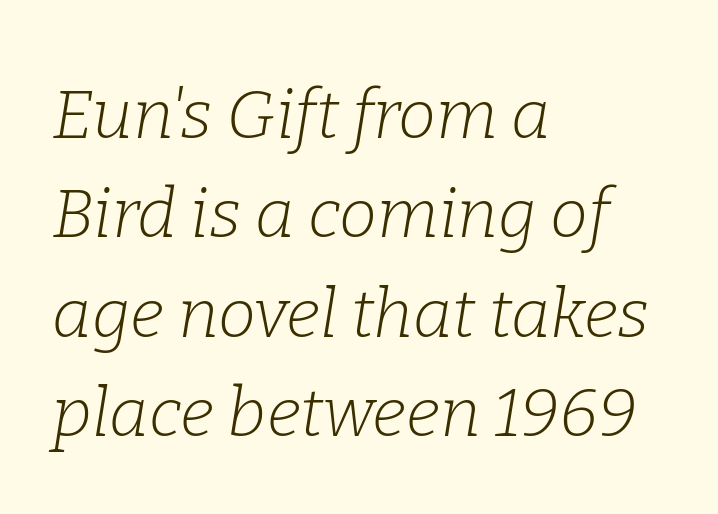
{"serif": "yes", "italic": "yes", "lean": "right", "slant_degrees": 9, "bold": "no", "weight": "light", "width": "normal", "stroke_contrast": "low", "x_height": "medium", "monospaced": "no", "underline": "no", "align": "left", "line_spacing": "normal", "line_spacing_ratio": 1.46, "letter_spacing": "normal", "letter_spacing_em": 0.0, "glyph_px": 68}
